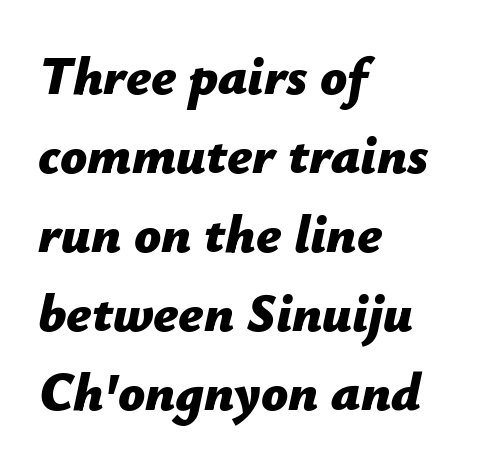
Q: Is the text bold? A: Yes.
Q: Is the text italic (slanted)? A: Yes, it leans right by about 12 degrees.
Q: Is the text underlined? A: No.
Q: How is the paragraph aligned? A: Left-aligned.
Q: Is the spacing between letters normal or unusually wide? A: Normal.
Q: Is the spacing between lines tight, normal or loose? A: Normal.
Q: Width (condensed, normal, or wide)? A: Normal.
Q: Stroke contrast? A: Low.
Q: x-height? A: Medium.
Q: Monospaced? A: No.
